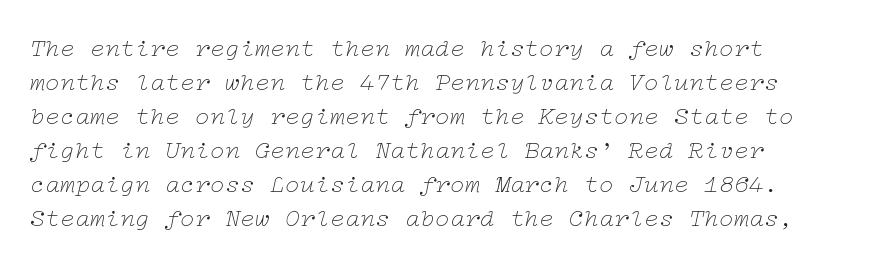
The image shows 25 px text type, italic (leaning right); set left-aligned, normal line spacing (1.36x), normal letter spacing, not underlined.
